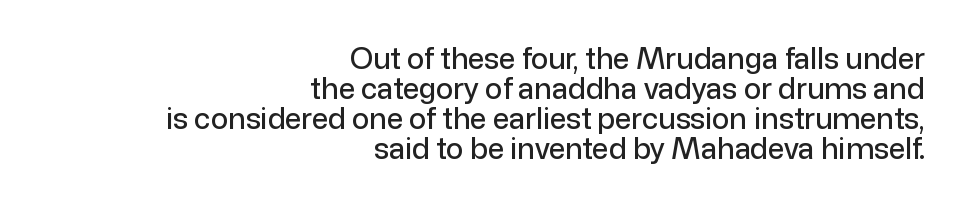
The image shows 29 px sans-serif type, upright; set right-aligned, tight line spacing (1.03x), normal letter spacing, not underlined; low stroke contrast and a medium x-height.
